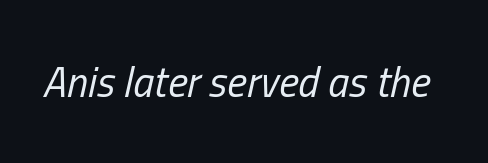
Q: Is the text bold? A: No.
Q: Is the text italic (slanted)? A: Yes, it leans right by about 13 degrees.
Q: Is the text underlined? A: No.
Q: Is the spacing between letters normal or unusually wide? A: Normal.
Q: Width (condensed, normal, or wide)? A: Condensed.
Q: Stroke contrast? A: Low.
Q: x-height? A: Medium.
Q: Monospaced? A: No.
